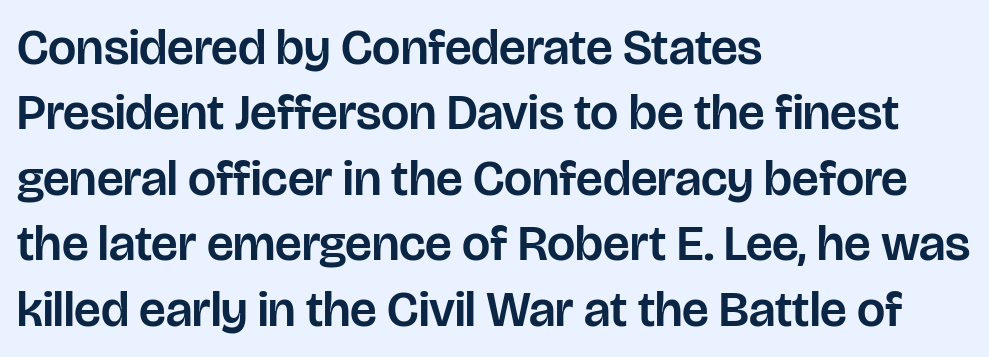
The image shows 50 px sans-serif type, upright; set left-aligned, normal line spacing (1.31x), normal letter spacing, not underlined; low stroke contrast and a large x-height.
